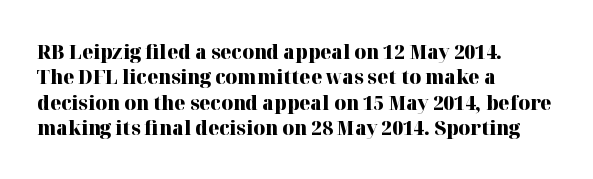
{"italic": "no", "bold": "yes", "underline": "no", "align": "left", "line_spacing": "normal", "line_spacing_ratio": 1.27, "letter_spacing": "normal", "letter_spacing_em": 0.0, "glyph_px": 20}
